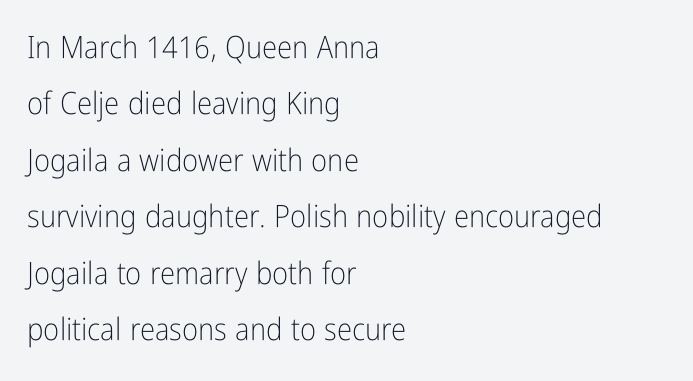
{"serif": "no", "italic": "no", "bold": "no", "weight": "light", "width": "condensed", "stroke_contrast": "low", "x_height": "medium", "monospaced": "no", "underline": "no", "align": "left", "line_spacing_ratio": 1.82, "letter_spacing": "normal", "letter_spacing_em": 0.0, "glyph_px": 31}
